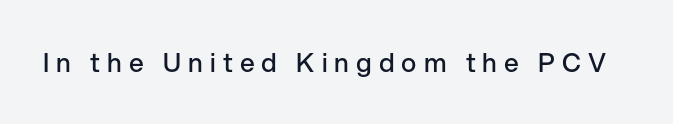
Q: Is the text bold? A: Semi-bold.
Q: Is the text italic (slanted)? A: No, it is upright.
Q: Is the text underlined? A: No.
Q: Is the spacing between letters normal or unusually wide? A: Unusually wide.
